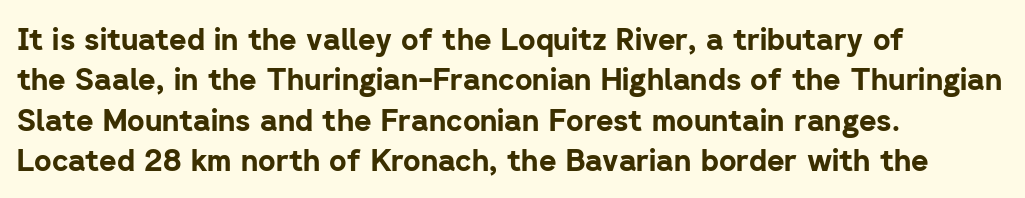
Q: Is the text bold? A: Yes.
Q: Is the text italic (slanted)? A: No, it is upright.
Q: Is the typeface a serif or a sans-serif typeface? A: Sans-serif.
Q: Is the text underlined? A: No.
Q: How is the paragraph aligned? A: Left-aligned.
Q: Is the spacing between letters normal or unusually wide? A: Normal.
Q: Is the spacing between lines tight, normal or loose? A: Normal.
Q: Width (condensed, normal, or wide)? A: Normal.
Q: Stroke contrast? A: Low.
Q: x-height? A: Medium.
Q: Monospaced? A: No.
